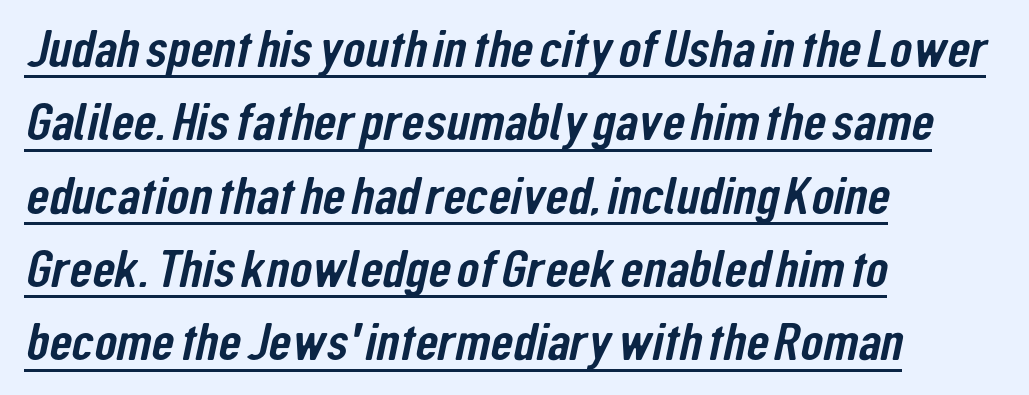
Line spacing here is normal. Spacing verdict: proportional, widths tailored to each character. The specimen includes a rule beneath the text block's lines. Serifs: no, the terminals of the letterforms are clean. Short and long lines alike share a common starting point at left.
